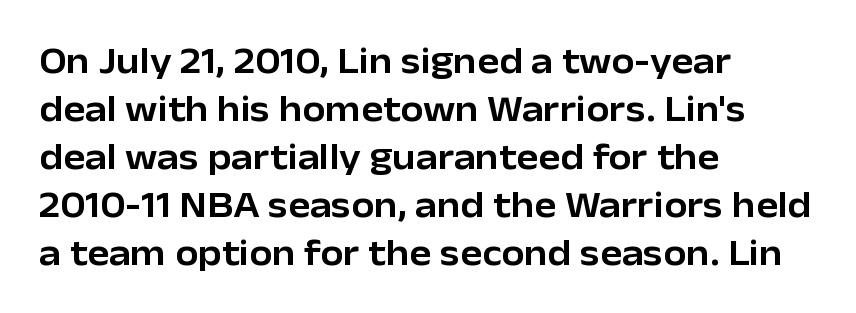
{"serif": "no", "italic": "no", "width": "normal", "stroke_contrast": "low", "x_height": "medium", "monospaced": "no", "underline": "no", "align": "left", "line_spacing": "normal", "line_spacing_ratio": 1.3, "letter_spacing": "normal", "letter_spacing_em": 0.0, "glyph_px": 37}
